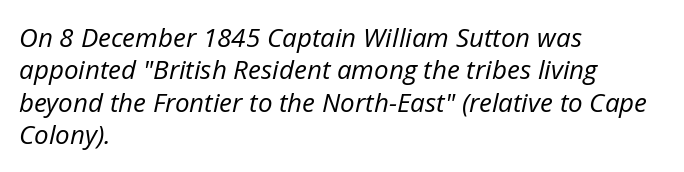
The image shows 26 px text type, italic (leaning right); set left-aligned, normal line spacing (1.25x), normal letter spacing, not underlined.
